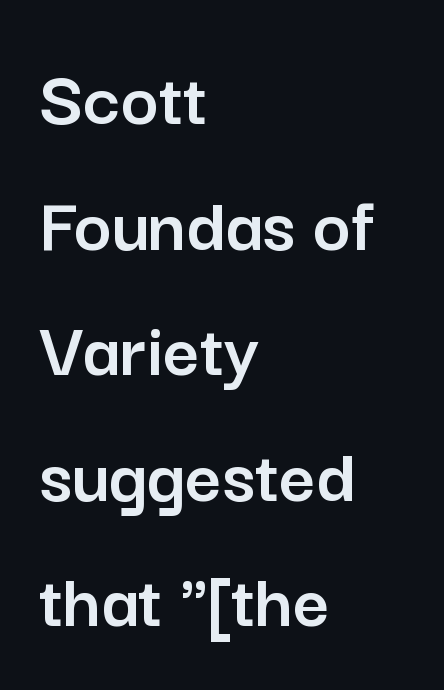
Q: Is the text italic (slanted)? A: No, it is upright.
Q: Is the typeface a serif or a sans-serif typeface? A: Sans-serif.
Q: Is the text underlined? A: No.
Q: How is the paragraph aligned? A: Left-aligned.
Q: Is the spacing between letters normal or unusually wide? A: Normal.
Q: Is the spacing between lines tight, normal or loose? A: Normal.
Q: Width (condensed, normal, or wide)? A: Normal.
Q: Stroke contrast? A: Low.
Q: x-height? A: Medium.
Q: Monospaced? A: No.
